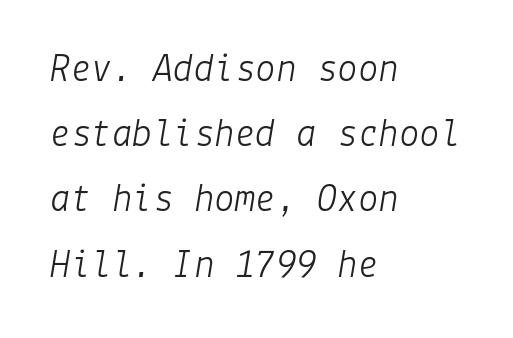
Q: Is the text bold? A: No.
Q: Is the text italic (slanted)? A: Yes, it leans right by about 9 degrees.
Q: Is the text underlined? A: No.
Q: How is the paragraph aligned? A: Left-aligned.
Q: Is the spacing between letters normal or unusually wide? A: Normal.
Q: Is the spacing between lines tight, normal or loose? A: Normal.
Q: Width (condensed, normal, or wide)? A: Normal.
Q: Stroke contrast? A: Low.
Q: x-height? A: Medium.
